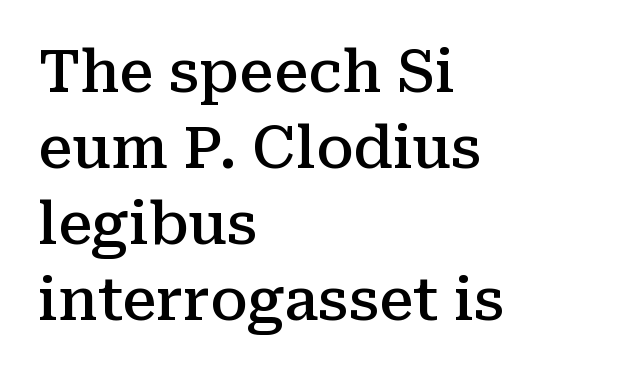
The image shows 58 px semibold serif type, upright; set left-aligned, normal line spacing (1.31x), normal letter spacing, not underlined; medium stroke contrast and a medium x-height.
